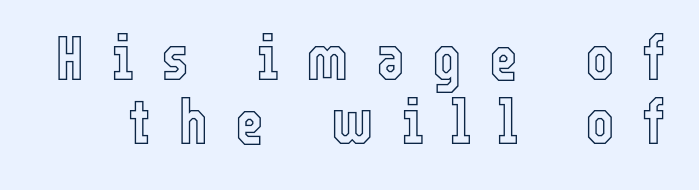
The image shows 62 px condensed type, upright; set tight line spacing (1.03x), unusually wide letter spacing (+0.44 em), not underlined; a medium x-height.
